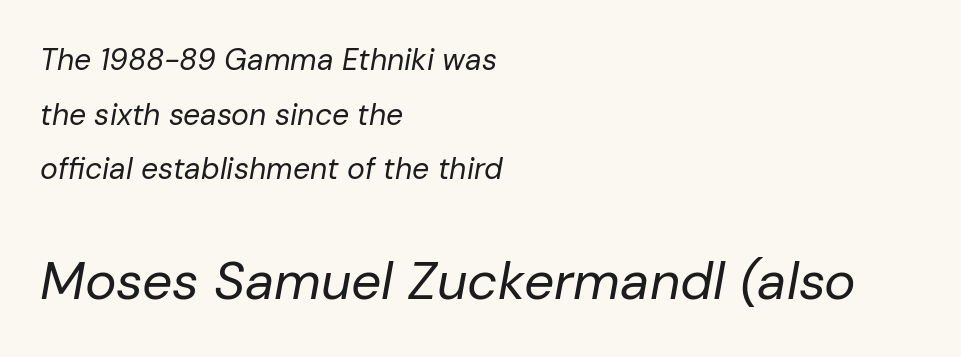
The font's italic variant was chosen for this text. These lines are rendered in a variable-pitch font. In terms of letterspacing, this is plain default setting. Stems here are at most as thick as an everyday book face. The space directly below the letters is spotless. The lines are quadded left.
